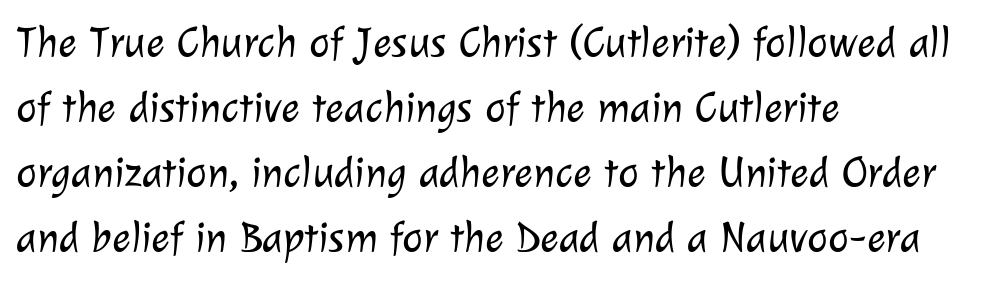
Q: Is the text bold? A: No.
Q: Is the typeface a serif or a sans-serif typeface? A: Sans-serif.
Q: Is the text underlined? A: No.
Q: How is the paragraph aligned? A: Left-aligned.
Q: Is the spacing between letters normal or unusually wide? A: Normal.
Q: Is the spacing between lines tight, normal or loose? A: Normal.
Q: Width (condensed, normal, or wide)? A: Normal.
Q: Stroke contrast? A: Low.
Q: x-height? A: Medium.
Q: Monospaced? A: No.
